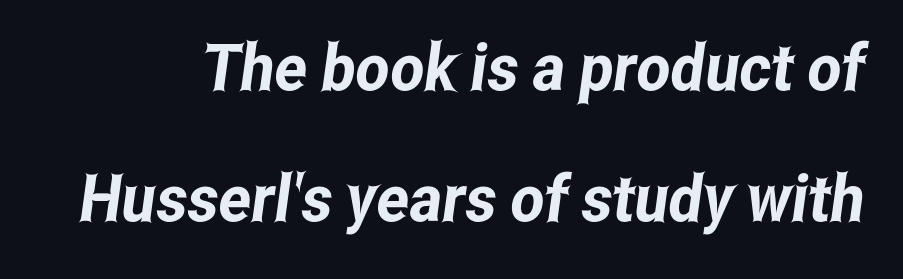
Q: Is the typeface a serif or a sans-serif typeface? A: Sans-serif.
Q: Is the text underlined? A: No.
Q: Is the spacing between letters normal or unusually wide? A: Normal.
Q: Is the spacing between lines tight, normal or loose? A: Loose.
Q: Width (condensed, normal, or wide)? A: Condensed.
Q: Stroke contrast? A: Low.
Q: x-height? A: Medium.
Q: Monospaced? A: No.
